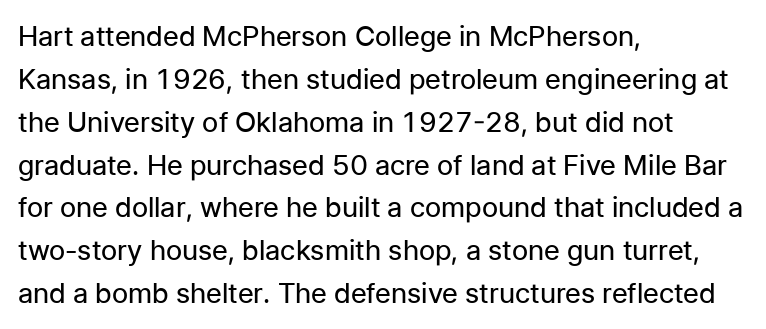
Q: Is the text bold? A: No.
Q: Is the text italic (slanted)? A: No, it is upright.
Q: Is the typeface a serif or a sans-serif typeface? A: Sans-serif.
Q: Is the text underlined? A: No.
Q: How is the paragraph aligned? A: Left-aligned.
Q: Is the spacing between letters normal or unusually wide? A: Normal.
Q: Is the spacing between lines tight, normal or loose? A: Normal.
Q: Width (condensed, normal, or wide)? A: Normal.
Q: Stroke contrast? A: Low.
Q: x-height? A: Medium.
Q: Monospaced? A: No.
